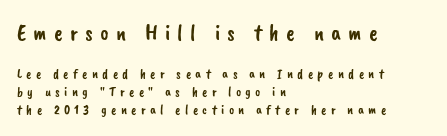
The image shows 23 px text type; set left-aligned, normal line spacing (1.26x), unusually wide letter spacing (+0.31 em), not underlined; the first (top) block is 1.64x larger.
